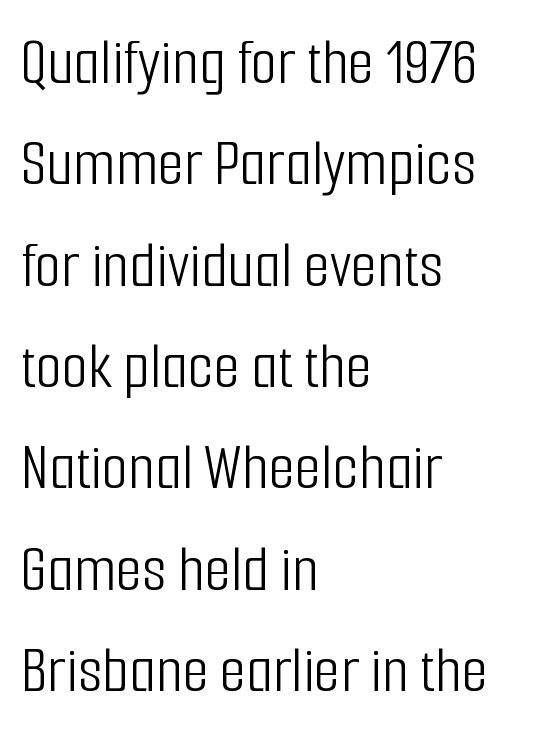
{"serif": "no", "italic": "no", "bold": "no", "weight": "light", "width": "condensed", "stroke_contrast": "low", "x_height": "medium", "monospaced": "no", "underline": "no", "align": "left", "line_spacing": "normal", "line_spacing_ratio": 1.49, "letter_spacing": "normal", "letter_spacing_em": 0.0, "glyph_px": 68}
